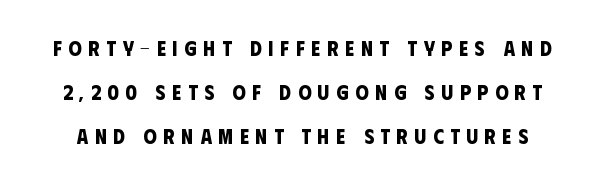
Q: Is the text bold? A: Yes.
Q: Is the text underlined? A: No.
Q: Is the spacing between letters normal or unusually wide? A: Unusually wide.
Q: Is the spacing between lines tight, normal or loose? A: Loose.
